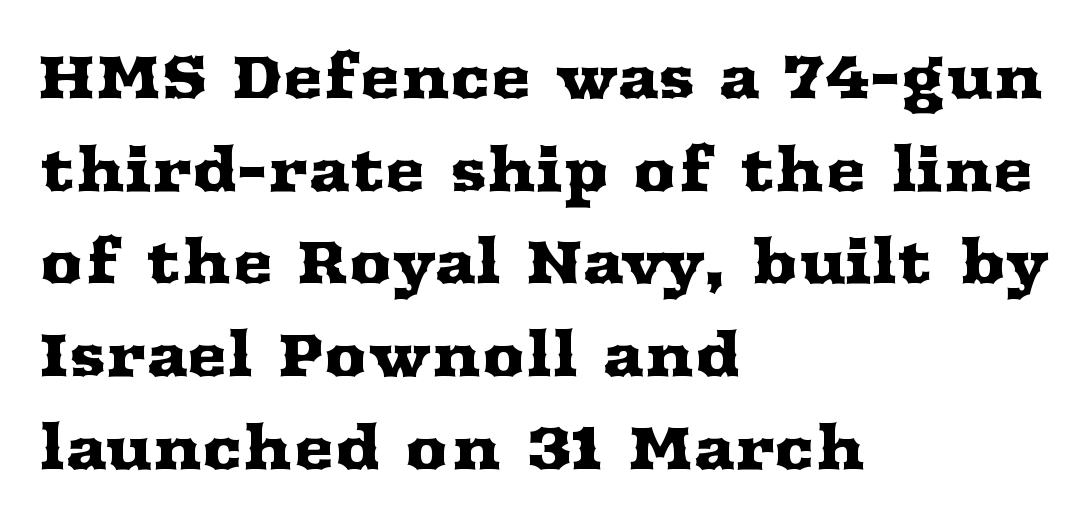
The image shows 61 px wide serif type, upright; set left-aligned, normal line spacing (1.52x), normal letter spacing, not underlined; medium stroke contrast and a medium x-height.
